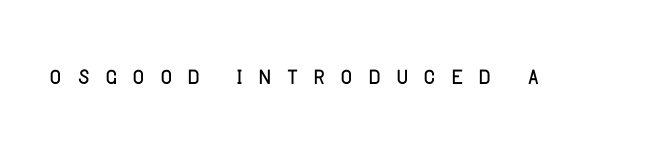
Q: Is the text bold? A: No.
Q: Is the text italic (slanted)? A: No, it is upright.
Q: Is the typeface a serif or a sans-serif typeface? A: Sans-serif.
Q: Is the text underlined? A: No.
Q: Is the spacing between letters normal or unusually wide? A: Unusually wide.
Q: Width (condensed, normal, or wide)? A: Normal.
Q: Stroke contrast? A: Low.
Q: x-height? A: Large.
Q: Monospaced? A: No.
